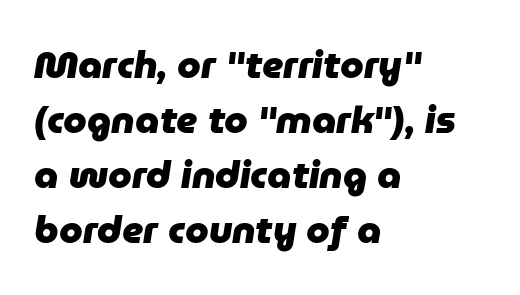
The image shows 38 px heavy type, italic (leaning right); set left-aligned, normal line spacing (1.45x), normal letter spacing, not underlined; low stroke contrast and a medium x-height.
